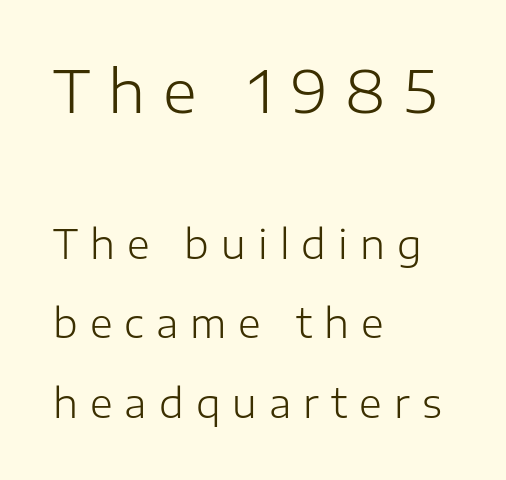
Q: Is the text bold? A: No.
Q: Is the text italic (slanted)? A: No, it is upright.
Q: Is the typeface a serif or a sans-serif typeface? A: Sans-serif.
Q: Is the text underlined? A: No.
Q: How is the paragraph aligned? A: Left-aligned.
Q: Is the spacing between letters normal or unusually wide? A: Unusually wide.
Q: Is the spacing between lines tight, normal or loose? A: Loose.
Q: Which block of text is set in a larger size, the first (top) or the second (bottom)? A: The first (top) one.
Q: Width (condensed, normal, or wide)? A: Normal.
Q: Stroke contrast? A: Low.
Q: x-height? A: Medium.
Q: Monospaced? A: No.
